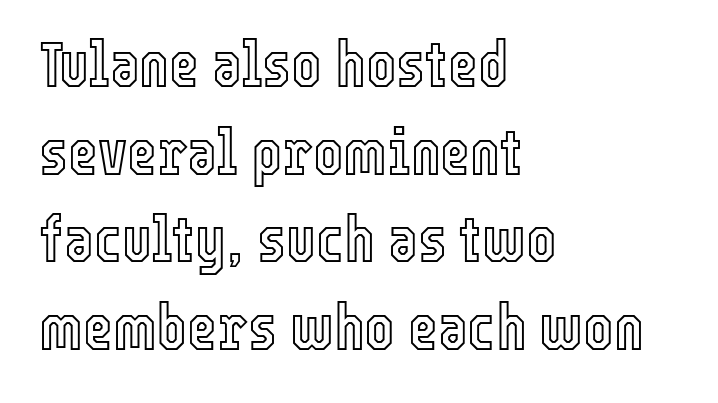
The image shows 64 px condensed type, upright; set left-aligned, normal line spacing (1.37x), normal letter spacing, not underlined; a medium x-height.
